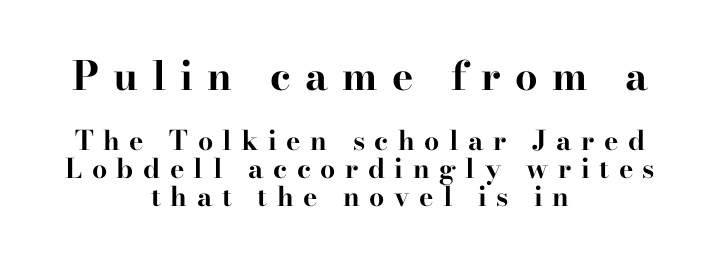
The image shows 40 px bold, wide serif type, upright; set centered, tight line spacing (1.04x), unusually wide letter spacing (+0.35 em), not underlined; the first (top) block is 1.48x larger; high stroke contrast and a small x-height.
